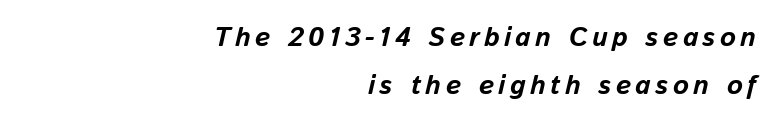
The image shows 27 px bold type, italic (leaning right); set right-aligned, line spacing 1.79x, not underlined.
